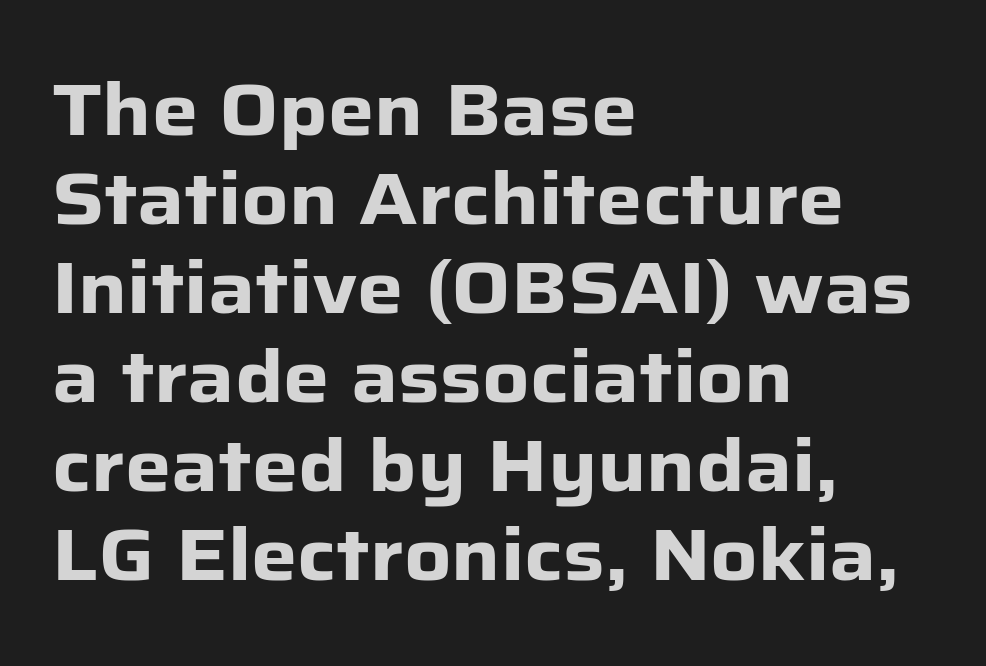
Regarding serifs, this sample does without them. A typesetter would mark this as roman, not italic. Quick note: underline off. The glyphs have the mass of a bold cut.
